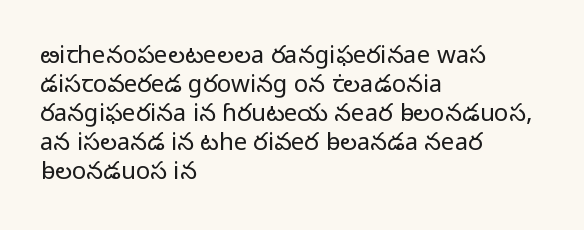
The image shows 24 px text type, upright; set left-aligned, line spacing 1.21x, normal letter spacing, not underlined.
